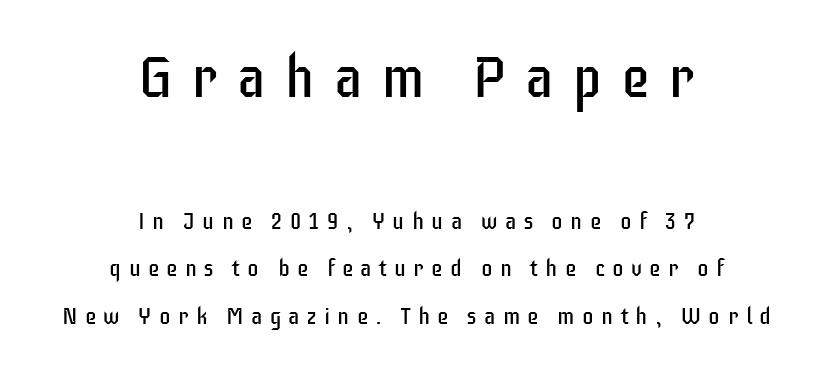
Q: Is the text bold? A: No.
Q: Is the text italic (slanted)? A: No, it is upright.
Q: Is the typeface a serif or a sans-serif typeface? A: Sans-serif.
Q: Is the text underlined? A: No.
Q: How is the paragraph aligned? A: Centered.
Q: Is the spacing between letters normal or unusually wide? A: Unusually wide.
Q: Is the spacing between lines tight, normal or loose? A: Loose.
Q: Which block of text is set in a larger size, the first (top) or the second (bottom)? A: The first (top) one.
Q: Width (condensed, normal, or wide)? A: Condensed.
Q: Stroke contrast? A: Low.
Q: x-height? A: Large.
Q: Monospaced? A: No.
